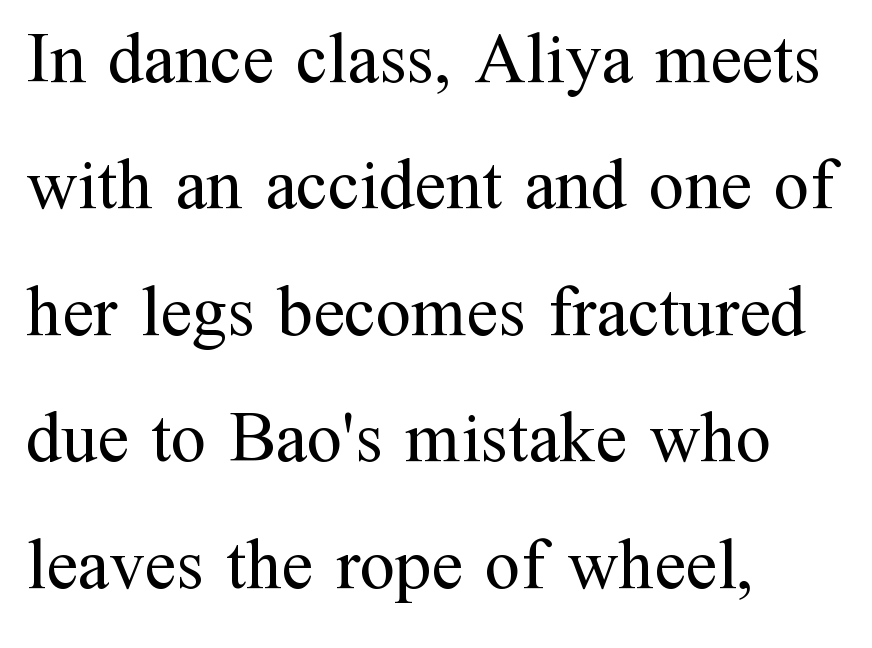
Q: Is the text bold? A: No.
Q: Is the text italic (slanted)? A: No, it is upright.
Q: Is the typeface a serif or a sans-serif typeface? A: Serif.
Q: Is the text underlined? A: No.
Q: How is the paragraph aligned? A: Left-aligned.
Q: Is the spacing between letters normal or unusually wide? A: Normal.
Q: Width (condensed, normal, or wide)? A: Normal.
Q: Stroke contrast? A: Medium.
Q: x-height? A: Medium.
Q: Monospaced? A: No.
